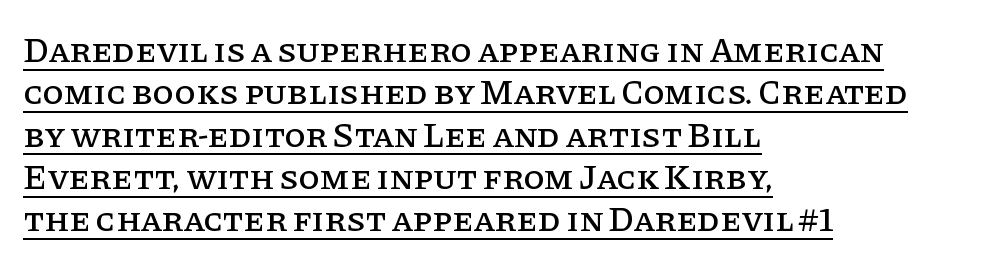
The image shows 35 px serif type, upright; set left-aligned, line spacing 1.21x, normal letter spacing, underlined; low stroke contrast and a large x-height.
